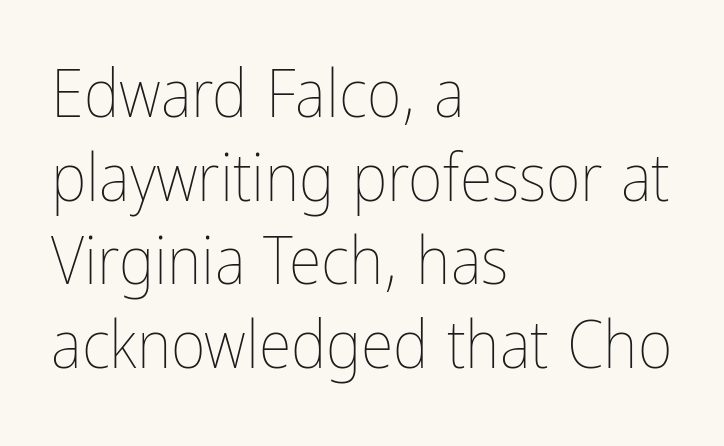
Q: Is the text bold? A: No.
Q: Is the text italic (slanted)? A: No, it is upright.
Q: Is the text underlined? A: No.
Q: How is the paragraph aligned? A: Left-aligned.
Q: Is the spacing between letters normal or unusually wide? A: Normal.
Q: Is the spacing between lines tight, normal or loose? A: Normal.
Q: Width (condensed, normal, or wide)? A: Condensed.
Q: Stroke contrast? A: Low.
Q: x-height? A: Medium.
Q: Monospaced? A: No.
